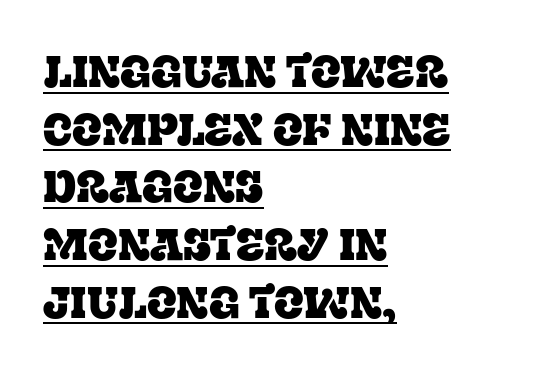
The horizontal fit of the characters is conventional and even. A normal amount of white space separates one row of letters from the next. These lines are rendered in a variable-pitch font. The paragraph has a hard left edge and a soft right edge. Stroke terminals: seriffed. Tall strokes in this sample are plumb rather than angled.
